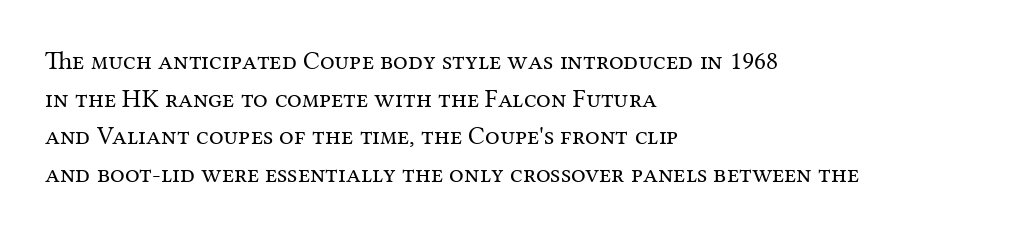
Q: Is the text bold? A: No.
Q: Is the text italic (slanted)? A: No, it is upright.
Q: Is the text underlined? A: No.
Q: How is the paragraph aligned? A: Left-aligned.
Q: Is the spacing between letters normal or unusually wide? A: Normal.
Q: Is the spacing between lines tight, normal or loose? A: Normal.
